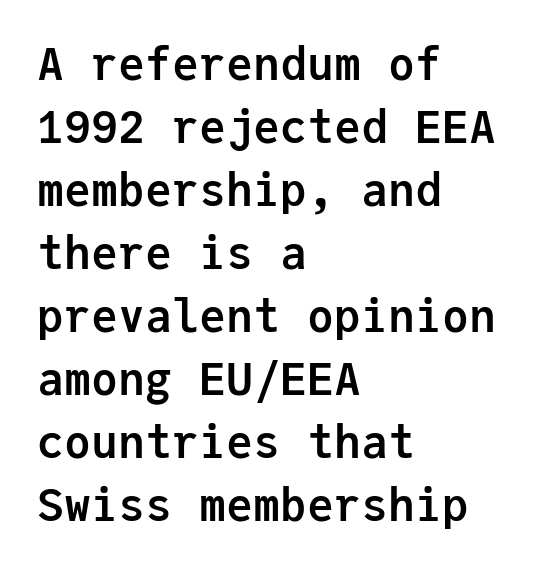
A typesetter would label this face a sans. The zone under the glyphs is completely vacant. These lines were composed using upright roman letters. Strong, thick strokes mark this as bold type. Leftover space on each line is placed entirely after the last word.
